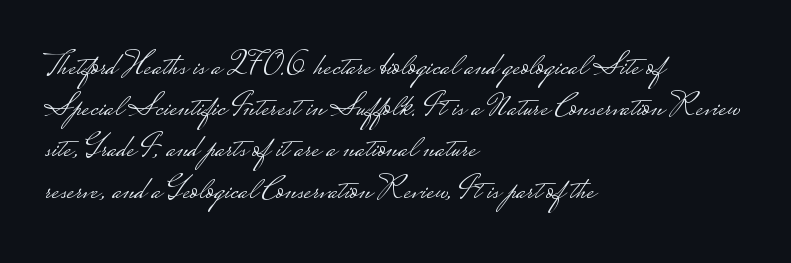
Q: Is the text bold? A: No.
Q: Is the text italic (slanted)? A: Yes.
Q: Is the typeface a serif or a sans-serif typeface? A: Sans-serif.
Q: Is the text underlined? A: No.
Q: How is the paragraph aligned? A: Left-aligned.
Q: Is the spacing between letters normal or unusually wide? A: Normal.
Q: Is the spacing between lines tight, normal or loose? A: Normal.
Q: Width (condensed, normal, or wide)? A: Wide.
Q: Stroke contrast? A: Low.
Q: Monospaced? A: No.
